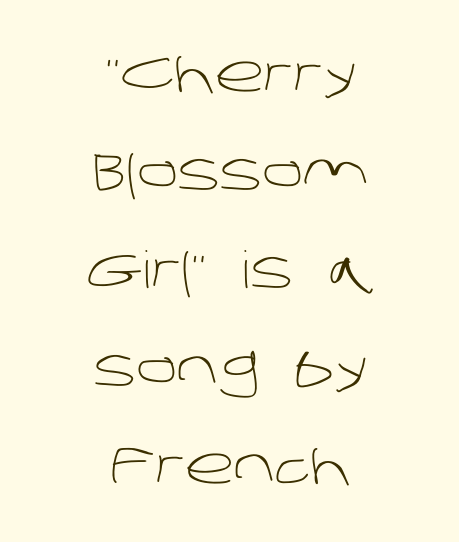
Q: Is the text bold? A: No.
Q: Is the typeface a serif or a sans-serif typeface? A: Sans-serif.
Q: Is the text underlined? A: No.
Q: How is the paragraph aligned? A: Centered.
Q: Is the spacing between letters normal or unusually wide? A: Normal.
Q: Is the spacing between lines tight, normal or loose? A: Loose.
Q: Width (condensed, normal, or wide)? A: Normal.
Q: Stroke contrast? A: Low.
Q: x-height? A: Large.
Q: Monospaced? A: No.
